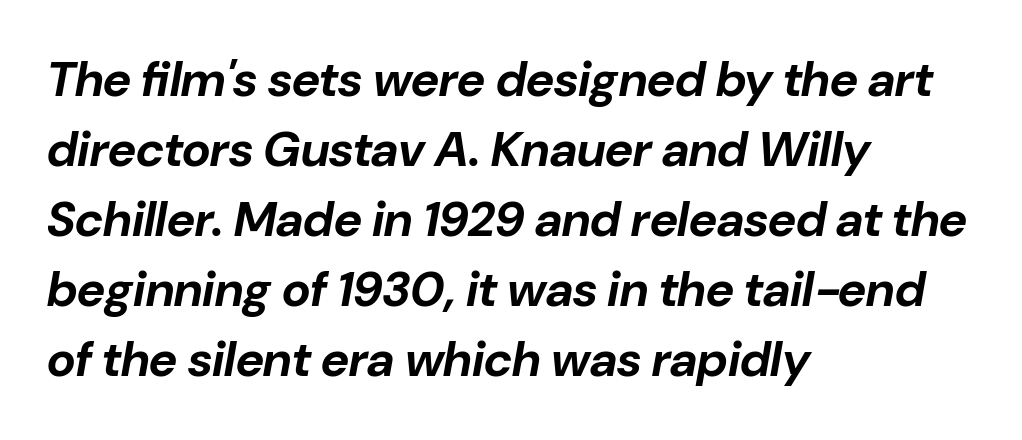
Typographic density is high because the face is bold. Rendered with sloped, italic letterforms. Has an underline been added? It has not. This sample has the flowing, uneven cadence of proportional lettering. The block of text has a typical density, with ordinary space between rows. Honestly, the letter spacing is just normal — you wouldn't notice it.
